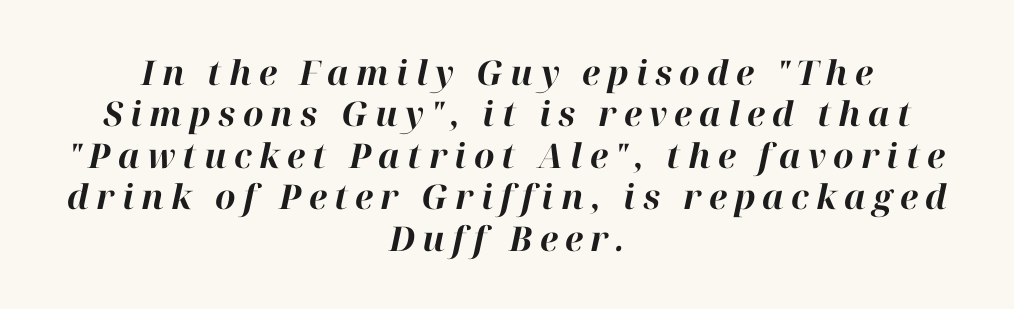
The image shows 34 px bold type, italic (leaning right); set centered, line spacing 1.22x, unusually wide letter spacing (+0.21 em), not underlined; high stroke contrast and a medium x-height.
